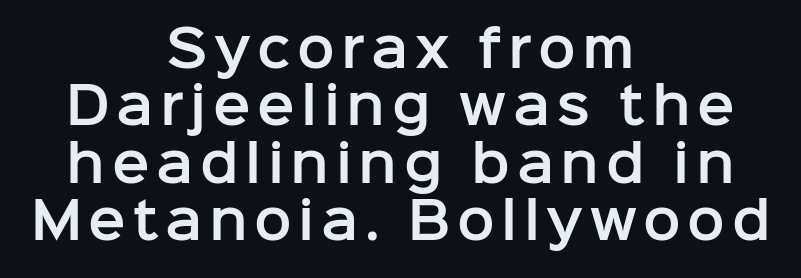
Is the block centered? Yes — each line is placed symmetrically about the middle. Bare-footed words on every line. These lines were composed using upright roman letters. You could barely slide anything between these rows. The letters advance in unequal steps, a hallmark of proportional type.
